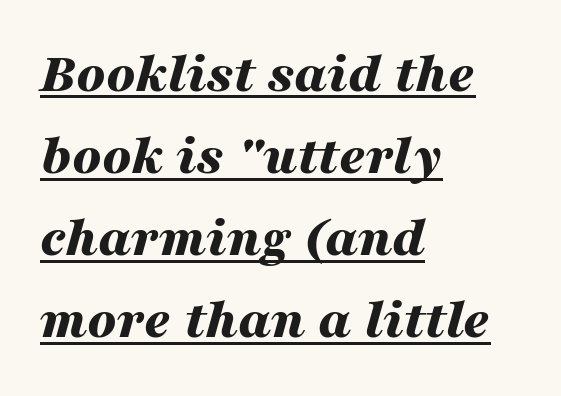
The image shows 57 px bold, wide type, italic (leaning right); set left-aligned, normal line spacing (1.44x), normal letter spacing, underlined; medium stroke contrast and a medium x-height.
